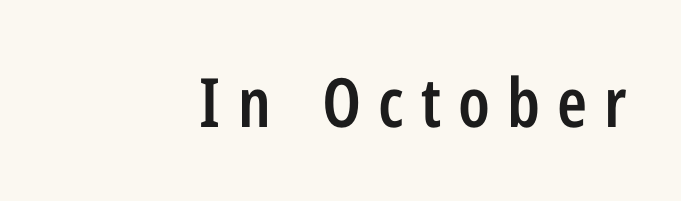
This sample has the flowing, uneven cadence of proportional lettering. The typesetting leans somewhat heavy: a semibold. Tracking value appears strongly positive — letters spread wide. A roman cut, with each character standing at attention. Honestly, there is no underline to notice here at all.
